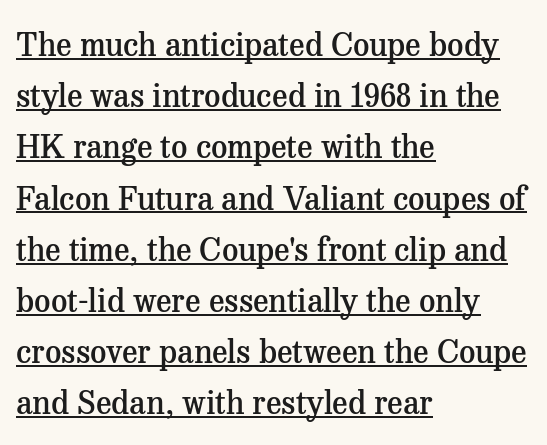
Q: Is the text bold? A: Semi-bold.
Q: Is the text italic (slanted)? A: No, it is upright.
Q: Is the typeface a serif or a sans-serif typeface? A: Serif.
Q: Is the text underlined? A: Yes.
Q: How is the paragraph aligned? A: Left-aligned.
Q: Is the spacing between letters normal or unusually wide? A: Normal.
Q: Is the spacing between lines tight, normal or loose? A: Normal.
Q: Width (condensed, normal, or wide)? A: Normal.
Q: Stroke contrast? A: Medium.
Q: x-height? A: Medium.
Q: Monospaced? A: No.
